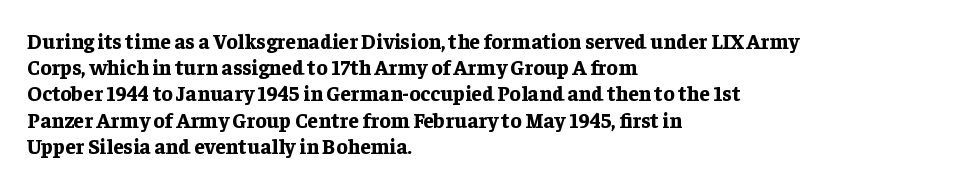
The image shows 21 px bold type, upright; set left-aligned, normal line spacing (1.25x), normal letter spacing, not underlined.
